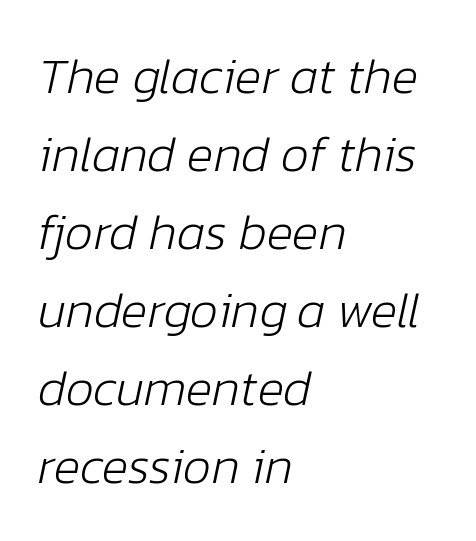
{"italic": "yes", "lean": "right", "slant_degrees": 12, "bold": "no", "weight": "light", "width": "normal", "stroke_contrast": "low", "x_height": "medium", "monospaced": "no", "underline": "no", "align": "left", "line_spacing": "normal", "line_spacing_ratio": 1.56, "letter_spacing": "normal", "letter_spacing_em": 0.0, "glyph_px": 50}
